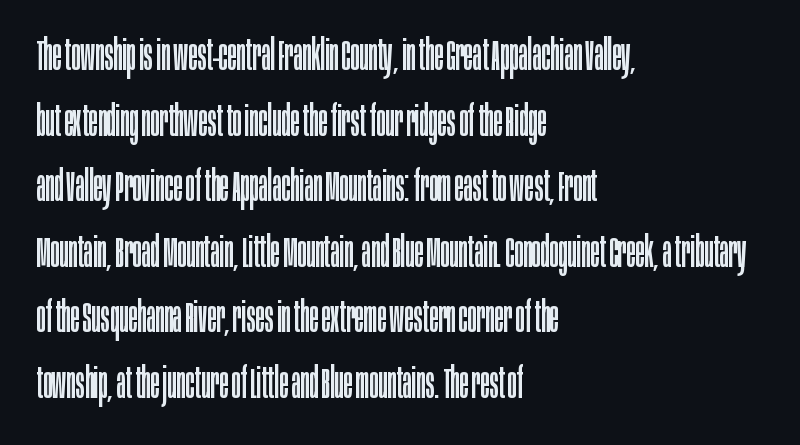
The letters carry no serifs — their stems end cleanly without finishing strokes. Successive baselines arrive at the customary interval. The gaps between neighbouring characters are ordinary and unremarkable. Do the characters align in a grid? No, the font is proportional. The lines are quadded left. The letterforms sit at book weight or below.
